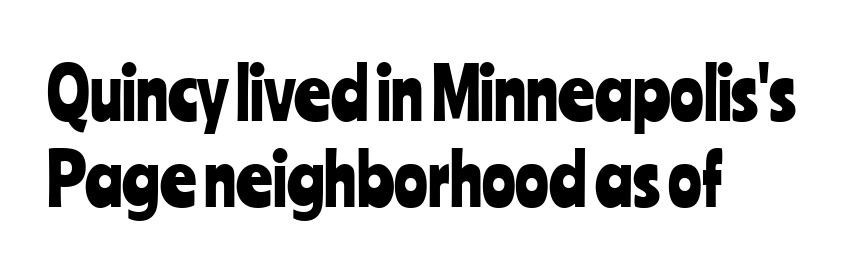
The image shows 70 px condensed sans-serif type, upright; set left-aligned, line spacing 1.23x, normal letter spacing, not underlined; low stroke contrast and a medium x-height.
